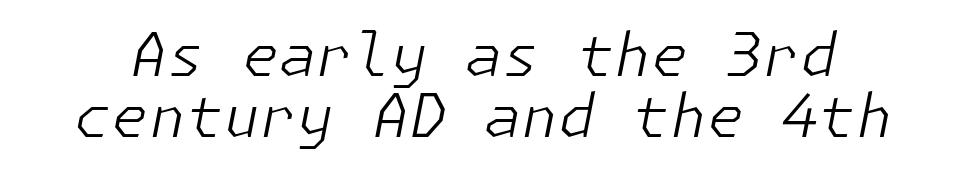
Underlining? Definitely not there. Closely set lines give the paragraph a compact silhouette. Is the stroke heavy? The answer is a plain regular-or-lighter. Italic: yes, the glyphs are oblique. A typesetter would call this zero additional tracking.
